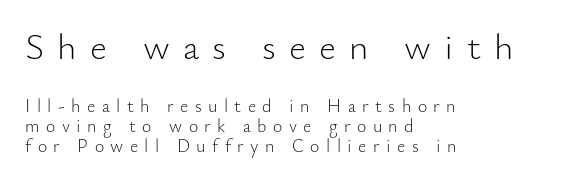
{"serif": "no", "italic": "no", "bold": "no", "weight": "light", "width": "normal", "stroke_contrast": "low", "x_height": "small", "monospaced": "no", "underline": "no", "align": "left", "line_spacing": "tight", "line_spacing_ratio": 1.1, "letter_spacing": "wide", "letter_spacing_em": 0.36, "larger_block": "first", "size_ratio": 2.06, "glyph_px": 37}
